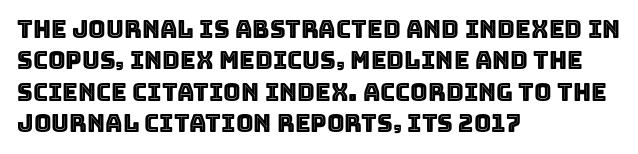
Here the glyphs are tracked normally, forming tight word shapes. Type without underlining. A roman cut, with each character standing at attention. A classic flush-left, rag-right setting is used for this passage.
